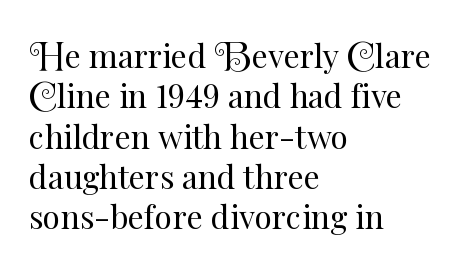
Q: Is the text bold? A: No.
Q: Is the text italic (slanted)? A: No, it is upright.
Q: Is the text underlined? A: No.
Q: How is the paragraph aligned? A: Left-aligned.
Q: Is the spacing between letters normal or unusually wide? A: Normal.
Q: Is the spacing between lines tight, normal or loose? A: Normal.
Q: Width (condensed, normal, or wide)? A: Normal.
Q: Stroke contrast? A: Medium.
Q: x-height? A: Small.
Q: Monospaced? A: No.
